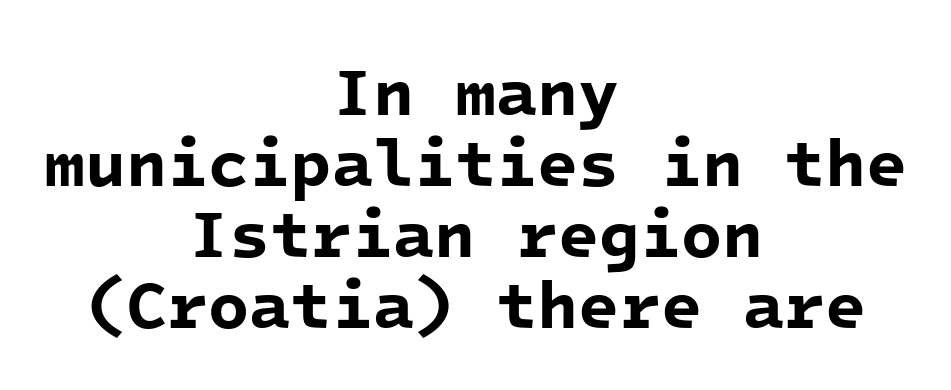
{"serif": "no", "bold": "yes", "weight": "bold", "width": "normal", "stroke_contrast": "low", "x_height": "medium", "monospaced": "yes", "underline": "no", "align": "center", "line_spacing": "tight", "line_spacing_ratio": 1.06, "letter_spacing": "normal", "letter_spacing_em": 0.0, "glyph_px": 67}
